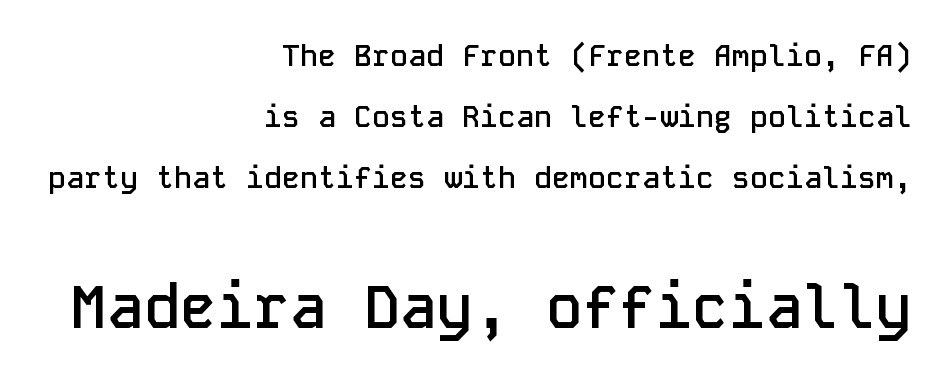
Q: Is the text bold? A: Semi-bold.
Q: Is the text italic (slanted)? A: No, it is upright.
Q: Is the typeface a serif or a sans-serif typeface? A: Sans-serif.
Q: Is the text underlined? A: No.
Q: How is the paragraph aligned? A: Right-aligned.
Q: Is the spacing between letters normal or unusually wide? A: Normal.
Q: Is the spacing between lines tight, normal or loose? A: Loose.
Q: Which block of text is set in a larger size, the first (top) or the second (bottom)? A: The second (bottom) one.
Q: Width (condensed, normal, or wide)? A: Normal.
Q: Stroke contrast? A: Low.
Q: x-height? A: Medium.
Q: Monospaced? A: Yes.
